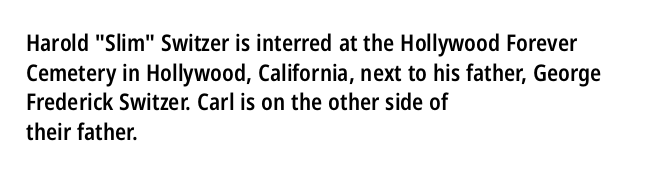
The image shows 23 px text type, upright; set left-aligned, normal line spacing (1.29x), normal letter spacing, not underlined.
